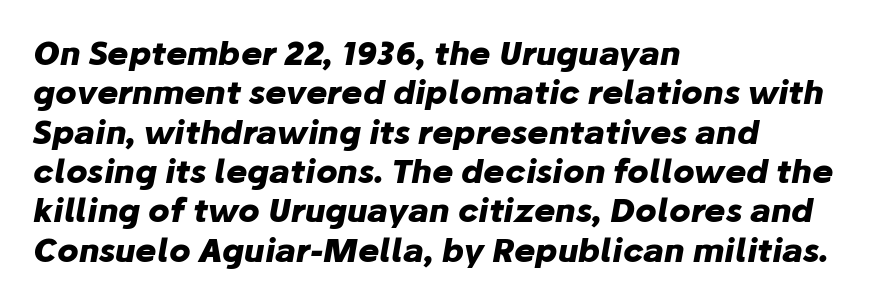
Q: Is the text bold? A: Yes.
Q: Is the text italic (slanted)? A: Yes, it leans right by about 10 degrees.
Q: Is the text underlined? A: No.
Q: How is the paragraph aligned? A: Left-aligned.
Q: Is the spacing between letters normal or unusually wide? A: Normal.
Q: Width (condensed, normal, or wide)? A: Normal.
Q: Stroke contrast? A: Low.
Q: x-height? A: Medium.
Q: Monospaced? A: No.
